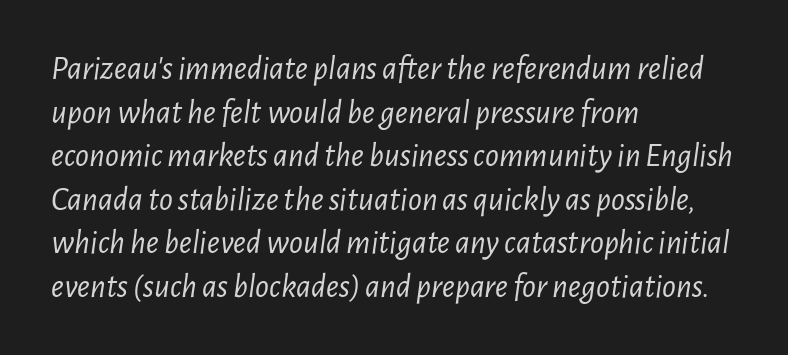
The image shows 34 px light, condensed type, italic (leaning right); set left-aligned, normal line spacing (1.28x), normal letter spacing, not underlined; low stroke contrast and a medium x-height.
